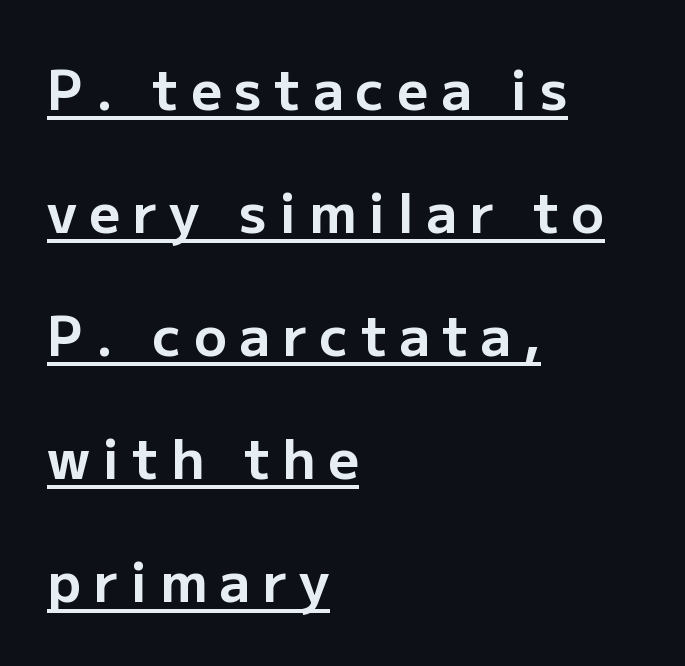
{"serif": "no", "italic": "no", "bold": "yes", "weight": "bold", "width": "normal", "stroke_contrast": "low", "x_height": "medium", "monospaced": "no", "underline": "yes", "align": "left", "line_spacing": "loose", "line_spacing_ratio": 2.28, "letter_spacing": "wide", "letter_spacing_em": 0.23, "glyph_px": 54}
